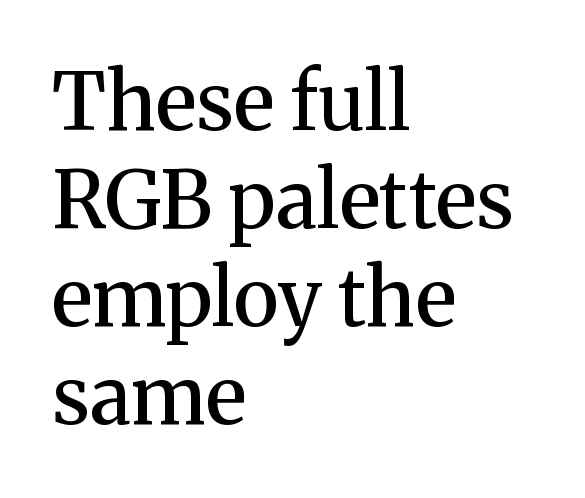
{"serif": "yes", "italic": "no", "bold": "semi", "weight": "semibold", "width": "normal", "stroke_contrast": "medium", "x_height": "medium", "monospaced": "no", "underline": "no", "align": "left", "line_spacing_ratio": 1.24, "letter_spacing": "normal", "letter_spacing_em": 0.0, "glyph_px": 79}
